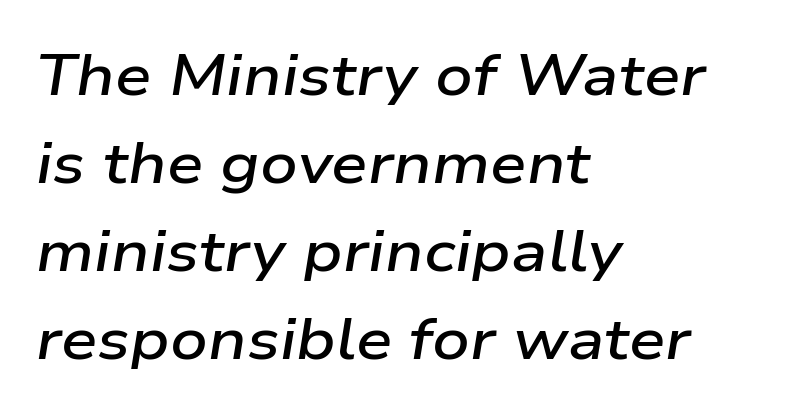
The image shows 58 px semibold, wide type, italic (leaning right); set left-aligned, normal line spacing (1.52x), normal letter spacing, not underlined; low stroke contrast and a medium x-height.
